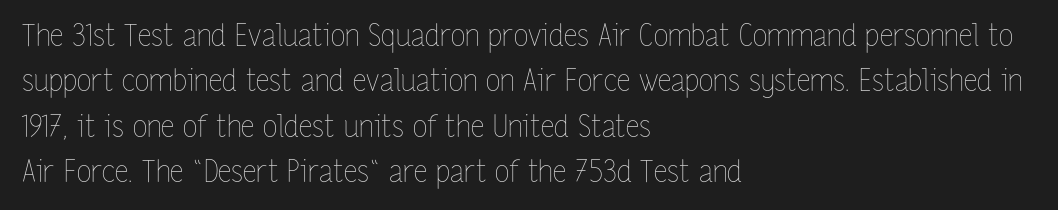
Q: Is the text bold? A: No.
Q: Is the text italic (slanted)? A: No, it is upright.
Q: Is the text underlined? A: No.
Q: How is the paragraph aligned? A: Left-aligned.
Q: Is the spacing between letters normal or unusually wide? A: Normal.
Q: Is the spacing between lines tight, normal or loose? A: Normal.
Q: Width (condensed, normal, or wide)? A: Condensed.
Q: Stroke contrast? A: Low.
Q: x-height? A: Medium.
Q: Monospaced? A: No.
